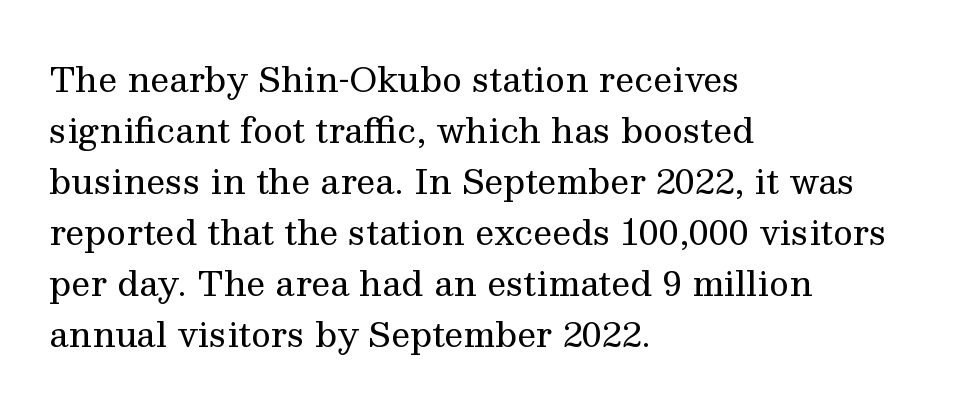
{"serif": "yes", "italic": "no", "bold": "no", "weight": "regular", "width": "normal", "stroke_contrast": "medium", "x_height": "medium", "monospaced": "no", "underline": "no", "align": "left", "line_spacing": "normal", "line_spacing_ratio": 1.5, "letter_spacing": "normal", "letter_spacing_em": 0.0, "glyph_px": 34}
